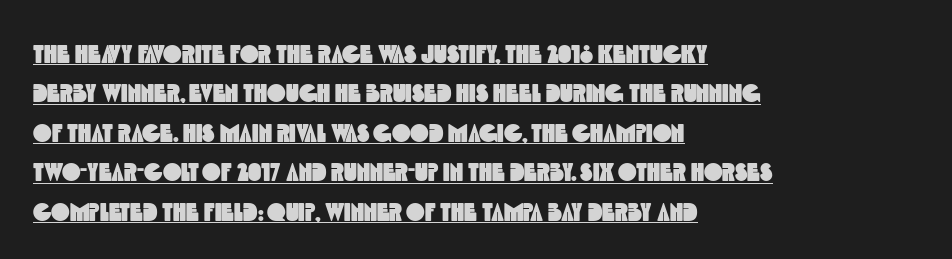
Q: Is the text underlined? A: Yes.
Q: How is the paragraph aligned? A: Left-aligned.
Q: Is the spacing between letters normal or unusually wide? A: Normal.
Q: Is the spacing between lines tight, normal or loose? A: Normal.
